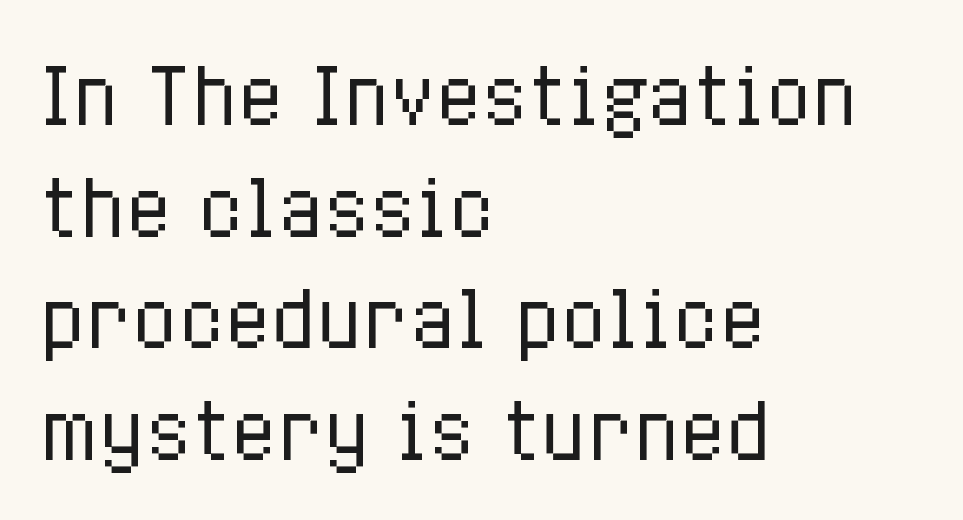
Between one letter and the next there's only the usual sliver of space. Clear beneath every line of the passage. Think of a printed novel: that variable character pitch is what you see here. Notice how descenders clear the ascenders below comfortably — that's standard leading.
